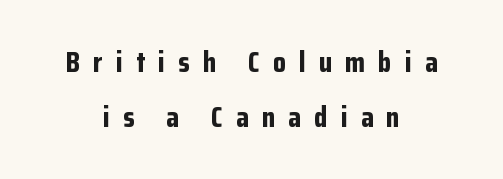
The image shows 29 px bold, condensed sans-serif type, upright; set centered, line spacing 1.88x, unusually wide letter spacing (+0.46 em), not underlined; low stroke contrast and a medium x-height.
